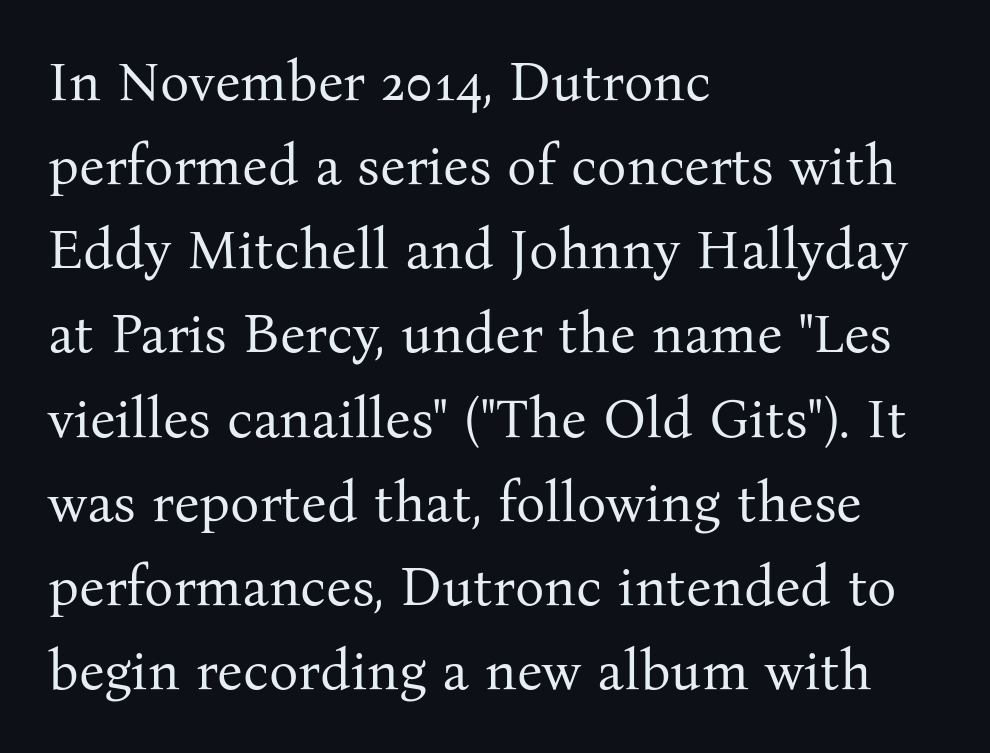
The strokes are not fattened; the text isn't bold. Regarding leading, the lines here are spaced in the standard way. Visually the block forms a straight wall on the left and a jagged coastline on the right. The letters sit at their default tracking, neither squeezed nor spread.
